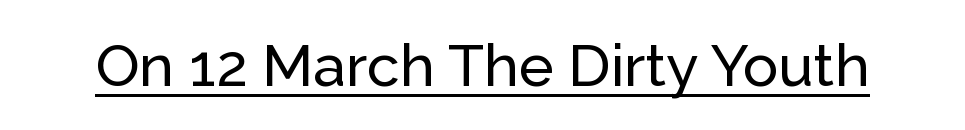
Q: Is the text italic (slanted)? A: No, it is upright.
Q: Is the typeface a serif or a sans-serif typeface? A: Sans-serif.
Q: Is the text underlined? A: Yes.
Q: Is the spacing between letters normal or unusually wide? A: Normal.
Q: Width (condensed, normal, or wide)? A: Normal.
Q: Stroke contrast? A: Low.
Q: x-height? A: Medium.
Q: Monospaced? A: No.
